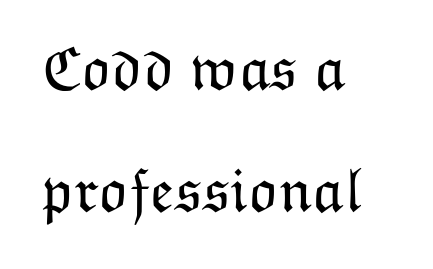
Inter-character spacing is left at the font's built-in metrics. Note the varied advance widths — an 'i' is clearly narrower than an 'm'. Which margin do the lines hug? The left one — the right edge is uneven. The baseline area is clear.
